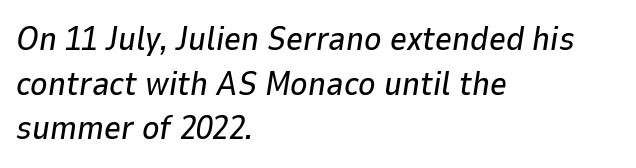
You can tell it's italic because the verticals aren't actually vertical. Glance below the letters and you will spot only blank space. A typesetter would call this leading conventional body-copy spacing. Nothing unusual about the tracking: characters are spaced as the font intends. This sample has the flowing, uneven cadence of proportional lettering. Line starts are locked; line ends wander.
